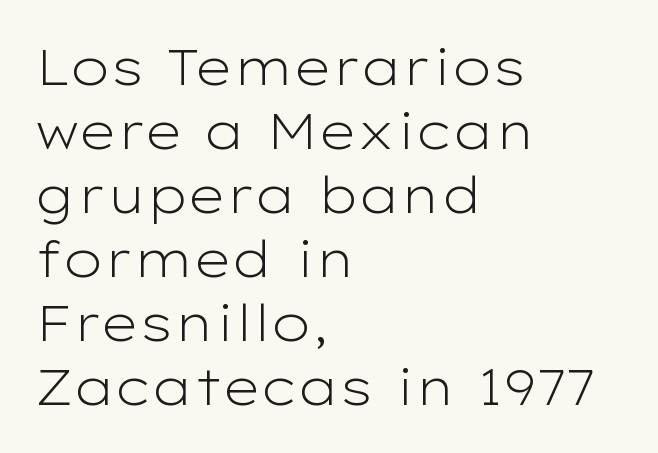
{"serif": "no", "italic": "no", "bold": "no", "weight": "light", "width": "wide", "stroke_contrast": "low", "x_height": "medium", "monospaced": "no", "underline": "no", "align": "left", "line_spacing": "normal", "line_spacing_ratio": 1.28, "letter_spacing": "normal", "letter_spacing_em": 0.0, "glyph_px": 50}
